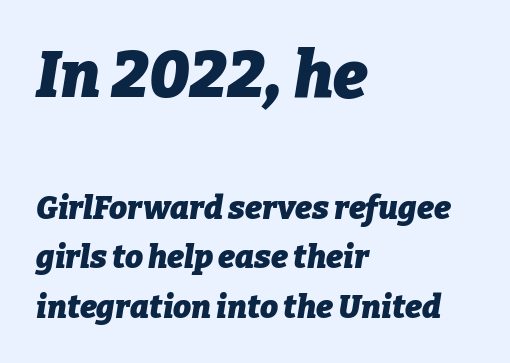
The image shows 65 px heavy type, italic (leaning right); set left-aligned, normal line spacing (1.55x), normal letter spacing, not underlined; the first (top) block is 2.03x larger; low stroke contrast and a medium x-height.
